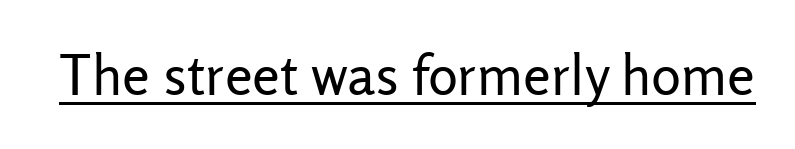
Q: Is the text bold? A: No.
Q: Is the text italic (slanted)? A: No, it is upright.
Q: Is the typeface a serif or a sans-serif typeface? A: Sans-serif.
Q: Is the text underlined? A: Yes.
Q: Is the spacing between letters normal or unusually wide? A: Normal.
Q: Width (condensed, normal, or wide)? A: Normal.
Q: Stroke contrast? A: Low.
Q: x-height? A: Medium.
Q: Monospaced? A: No.
